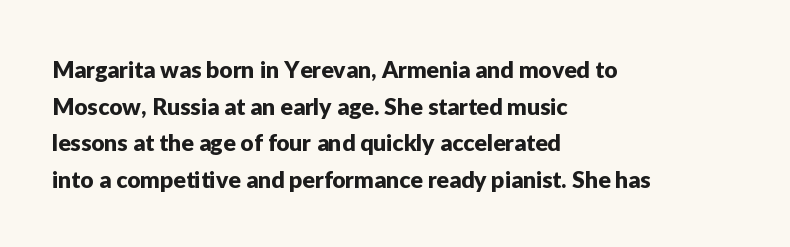
Rendered with straight, roman letterforms. Notice how the passage keeps a crisp vertical edge on the left only. A typesetter would call this leading conventional body-copy spacing. Is the letter spacing exaggerated? No — it looks like the ordinary default.
